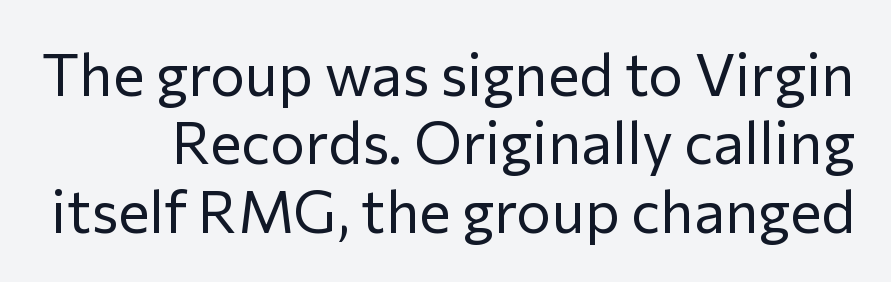
Does extra space separate the letters? No, they use regular spacing. Posture: straight, roman, zero tilt. Is this a sans? Yes — the strokes have no serifs. The zone under the glyphs is completely vacant. The font sits on the lighter half of the weight spectrum, regular included. Looks like regular typesetting: each glyph gets only the width it needs.
